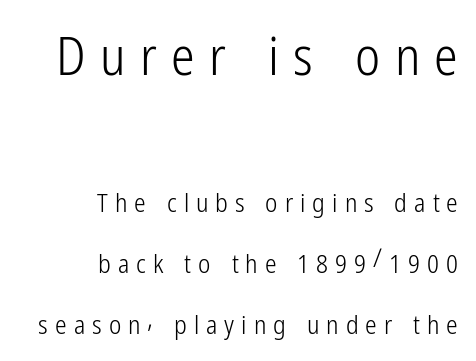
Q: Is the text bold? A: No.
Q: Is the text italic (slanted)? A: No, it is upright.
Q: Is the typeface a serif or a sans-serif typeface? A: Sans-serif.
Q: Is the text underlined? A: No.
Q: How is the paragraph aligned? A: Right-aligned.
Q: Is the spacing between letters normal or unusually wide? A: Unusually wide.
Q: Is the spacing between lines tight, normal or loose? A: Loose.
Q: Which block of text is set in a larger size, the first (top) or the second (bottom)? A: The first (top) one.
Q: Width (condensed, normal, or wide)? A: Condensed.
Q: Stroke contrast? A: Low.
Q: x-height? A: Medium.
Q: Monospaced? A: No.
